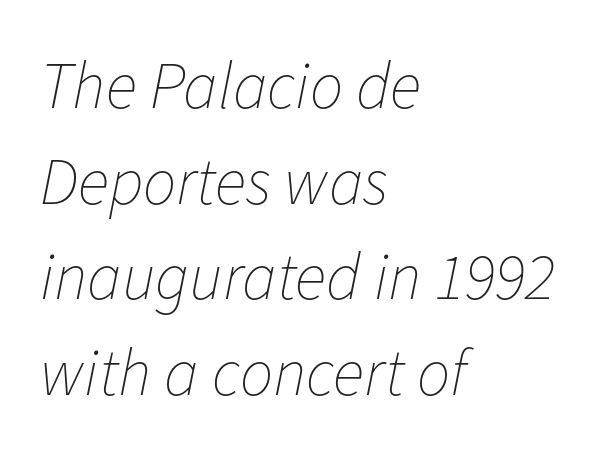
The image shows 66 px thin type, italic (leaning right); set left-aligned, normal line spacing (1.45x), normal letter spacing, not underlined; low stroke contrast and a medium x-height.
